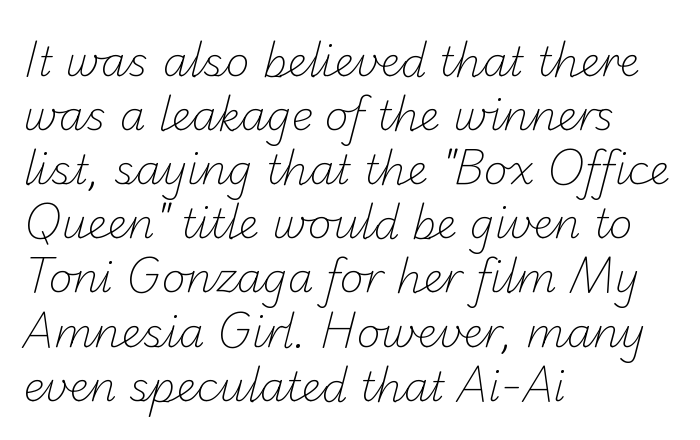
The image shows 41 px light sans-serif type; set left-aligned, normal line spacing (1.32x), normal letter spacing, not underlined; low stroke contrast and a small x-height.
